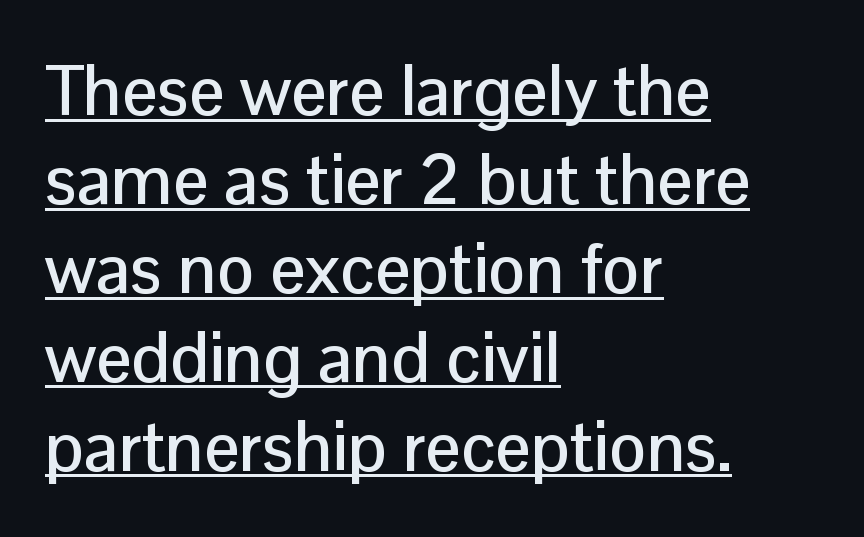
Q: Is the text italic (slanted)? A: No, it is upright.
Q: Is the typeface a serif or a sans-serif typeface? A: Sans-serif.
Q: Is the text underlined? A: Yes.
Q: How is the paragraph aligned? A: Left-aligned.
Q: Is the spacing between letters normal or unusually wide? A: Normal.
Q: Is the spacing between lines tight, normal or loose? A: Normal.
Q: Width (condensed, normal, or wide)? A: Normal.
Q: Stroke contrast? A: Low.
Q: x-height? A: Medium.
Q: Monospaced? A: No.
